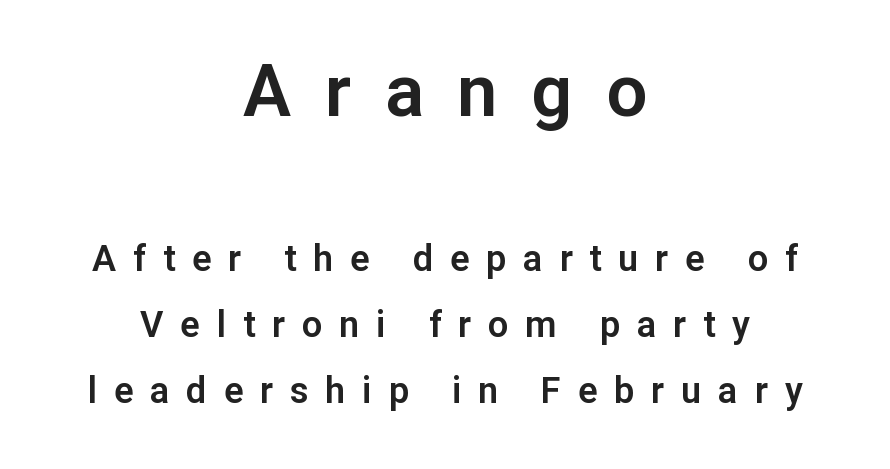
The image shows 72 px sans-serif type, upright; set centered, line spacing 1.83x, unusually wide letter spacing (+0.47 em), not underlined; the first (top) block is 2.0x larger; low stroke contrast and a medium x-height.
